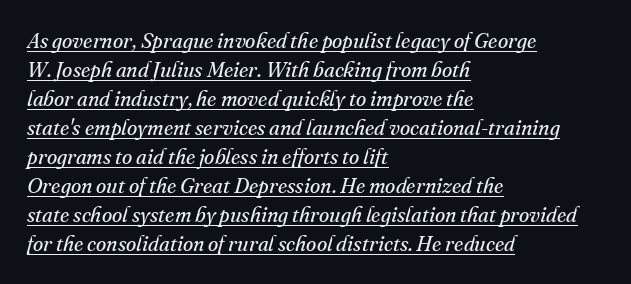
The image shows 21 px text type, italic (leaning right); set left-aligned, normal line spacing (1.38x), normal letter spacing, underlined.
